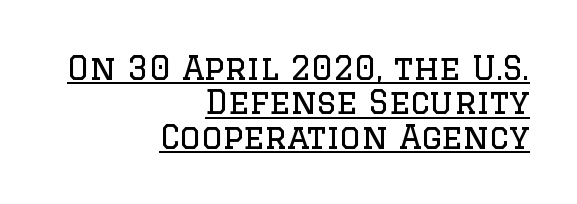
Q: Is the text bold? A: No.
Q: Is the text italic (slanted)? A: No, it is upright.
Q: Is the typeface a serif or a sans-serif typeface? A: Serif.
Q: Is the text underlined? A: Yes.
Q: How is the paragraph aligned? A: Right-aligned.
Q: Is the spacing between letters normal or unusually wide? A: Normal.
Q: Is the spacing between lines tight, normal or loose? A: Tight.
Q: Width (condensed, normal, or wide)? A: Normal.
Q: Stroke contrast? A: Low.
Q: x-height? A: Large.
Q: Monospaced? A: No.
